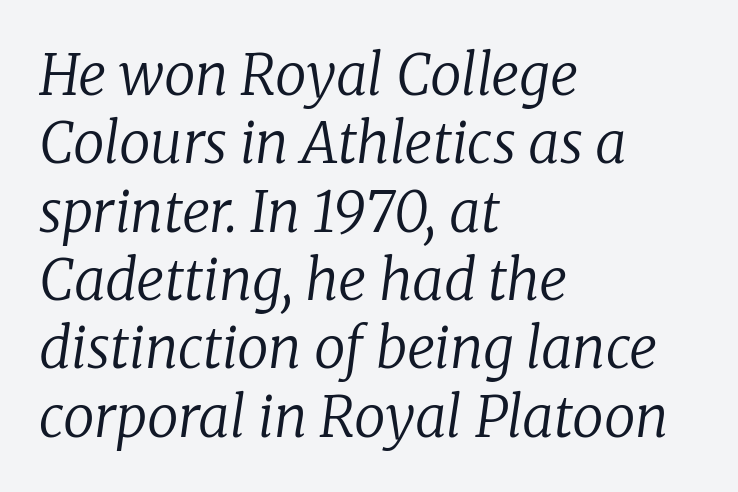
{"serif": "yes", "italic": "yes", "lean": "right", "slant_degrees": 8, "bold": "no", "weight": "regular", "width": "normal", "stroke_contrast": "low", "x_height": "medium", "monospaced": "no", "underline": "no", "align": "left", "line_spacing_ratio": 1.22, "letter_spacing": "normal", "letter_spacing_em": 0.0, "glyph_px": 56}
